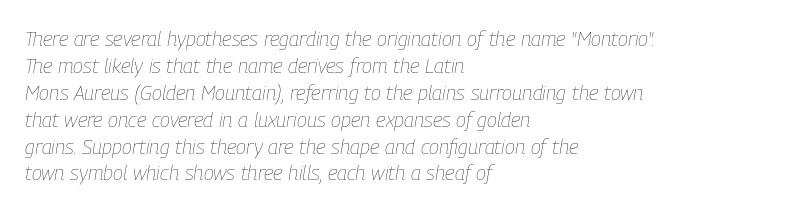
The image shows 21 px text type, italic (leaning right); set left-aligned, normal line spacing (1.28x), normal letter spacing, not underlined.
